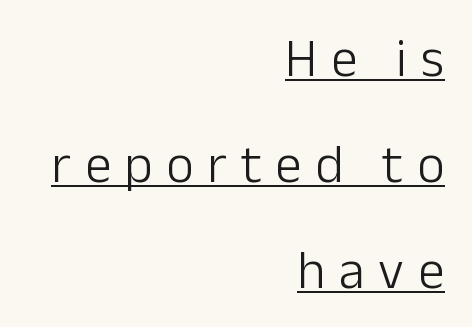
The image shows 53 px light sans-serif type, upright; set right-aligned, loose line spacing (2.0x), unusually wide letter spacing (+0.26 em), underlined; low stroke contrast and a medium x-height.
